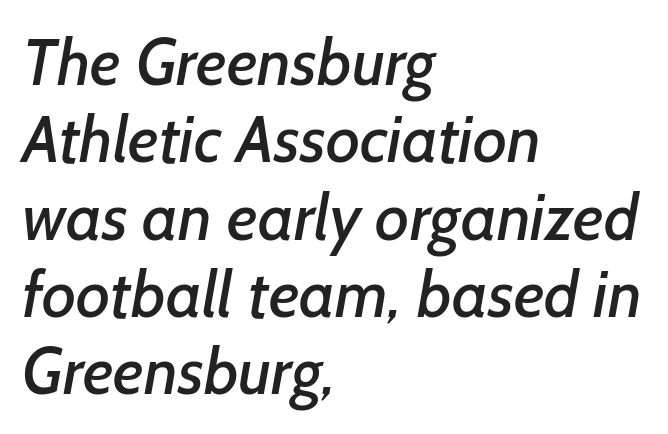
{"serif": "no", "width": "normal", "stroke_contrast": "low", "x_height": "medium", "monospaced": "no", "underline": "no", "align": "left", "line_spacing_ratio": 1.19, "letter_spacing": "normal", "letter_spacing_em": 0.0, "glyph_px": 65}
